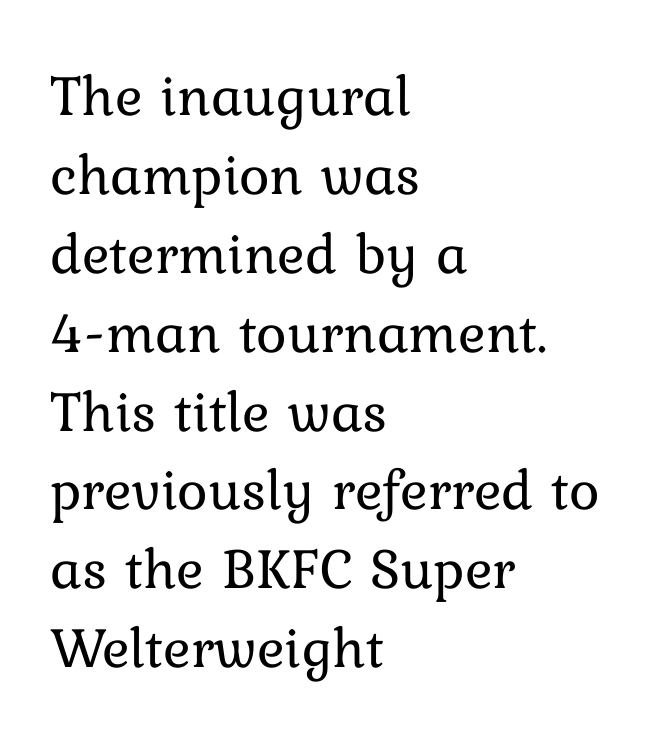
{"italic": "no", "bold": "no", "weight": "regular", "width": "normal", "stroke_contrast": "low", "x_height": "medium", "monospaced": "no", "underline": "no", "align": "left", "line_spacing": "normal", "line_spacing_ratio": 1.36, "letter_spacing": "normal", "letter_spacing_em": 0.0, "glyph_px": 58}
